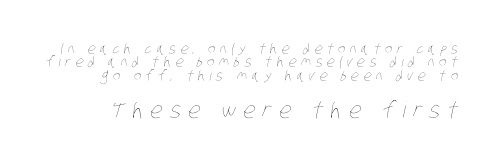
Q: Is the text bold? A: No.
Q: Is the text underlined? A: No.
Q: Is the spacing between letters normal or unusually wide? A: Unusually wide.
Q: Is the spacing between lines tight, normal or loose? A: Tight.
Q: Which block of text is set in a larger size, the first (top) or the second (bottom)? A: The second (bottom) one.
